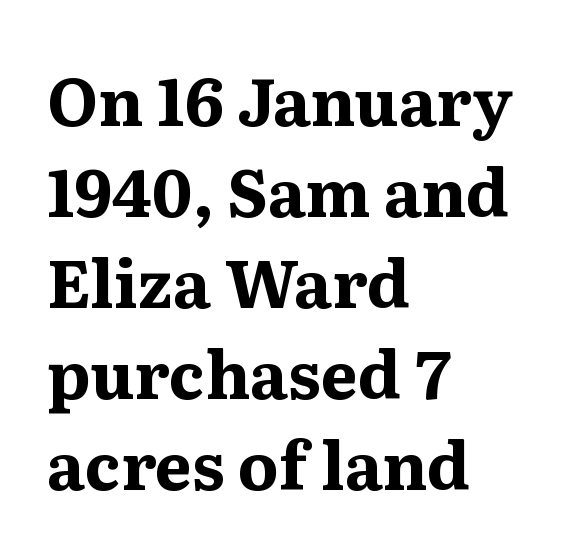
{"serif": "yes", "italic": "no", "bold": "yes", "weight": "bold", "width": "normal", "stroke_contrast": "medium", "x_height": "medium", "monospaced": "no", "underline": "no", "align": "left", "line_spacing": "normal", "line_spacing_ratio": 1.38, "letter_spacing": "normal", "letter_spacing_em": 0.0, "glyph_px": 66}
